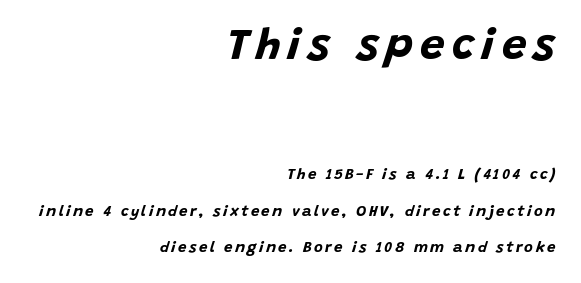
These words are printed bold, with thick strokes throughout. Typesetter's note — upper block bumped up in size, lower block left smaller. Is the block centered? No — it sits flush against the right margin. Type without underlining.
